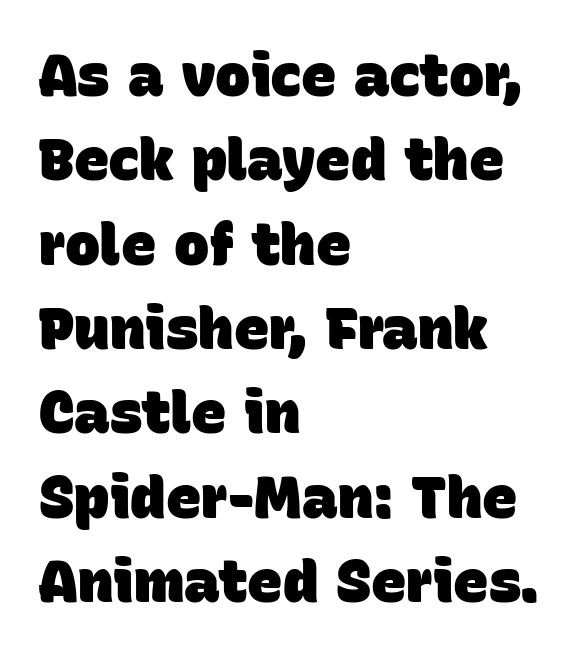
The image shows 59 px heavy sans-serif type; set left-aligned, normal line spacing (1.43x), normal letter spacing, not underlined; low stroke contrast and a large x-height.
